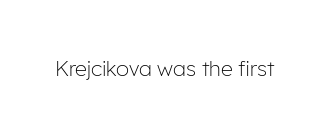
Q: Is the text bold? A: No.
Q: Is the text italic (slanted)? A: No, it is upright.
Q: Is the text underlined? A: No.
Q: Is the spacing between letters normal or unusually wide? A: Normal.
